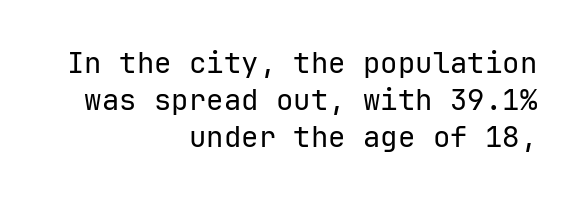
Q: Is the text bold? A: No.
Q: Is the text italic (slanted)? A: No, it is upright.
Q: Is the typeface a serif or a sans-serif typeface? A: Sans-serif.
Q: Is the text underlined? A: No.
Q: How is the paragraph aligned? A: Right-aligned.
Q: Is the spacing between letters normal or unusually wide? A: Normal.
Q: Is the spacing between lines tight, normal or loose? A: Normal.
Q: Width (condensed, normal, or wide)? A: Normal.
Q: Stroke contrast? A: Low.
Q: x-height? A: Medium.
Q: Monospaced? A: Yes.
